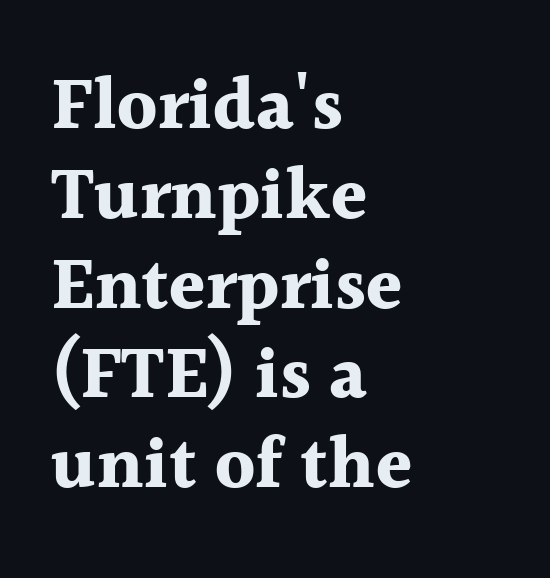
{"serif": "yes", "italic": "no", "bold": "yes", "weight": "bold", "width": "normal", "x_height": "medium", "monospaced": "no", "underline": "no", "align": "left", "line_spacing_ratio": 1.23, "letter_spacing": "normal", "letter_spacing_em": 0.0, "glyph_px": 73}
